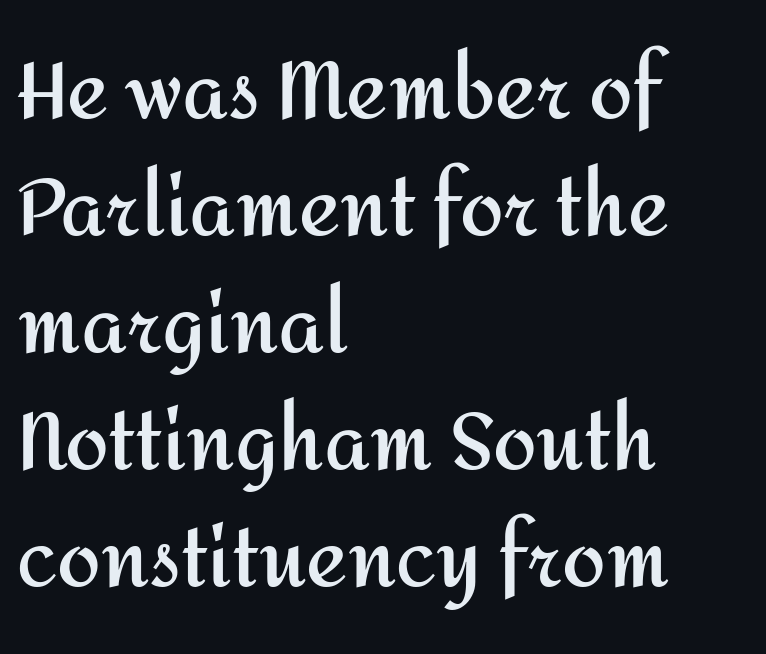
The image shows 78 px semibold sans-serif type, upright; set left-aligned, normal line spacing (1.5x), normal letter spacing, not underlined; medium stroke contrast and a medium x-height.
